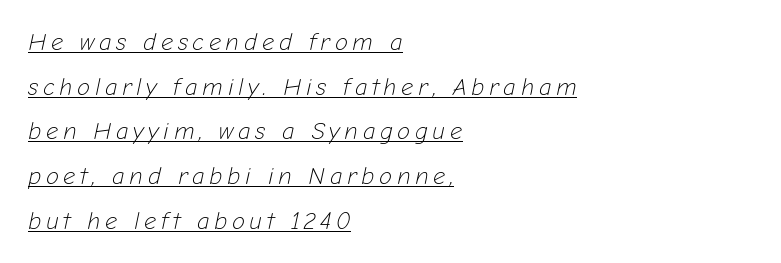
The image shows 24 px text type, italic (leaning right); set left-aligned, line spacing 1.86x, underlined.
